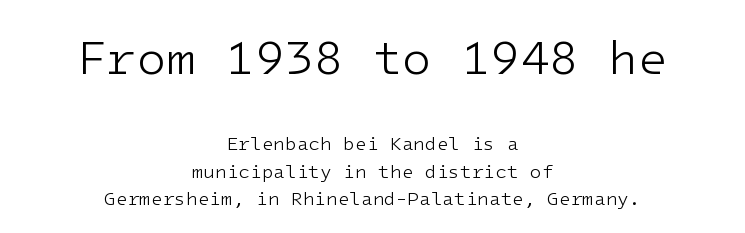
{"serif": "no", "italic": "no", "bold": "no", "weight": "light", "width": "normal", "stroke_contrast": "low", "x_height": "medium", "underline": "no", "align": "center", "line_spacing": "normal", "line_spacing_ratio": 1.45, "letter_spacing": "normal", "letter_spacing_em": 0.0, "larger_block": "first", "size_ratio": 2.53, "glyph_px": 48}
